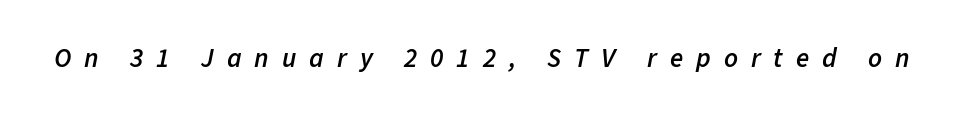
Q: Is the text bold? A: Semi-bold.
Q: Is the text italic (slanted)? A: Yes, it leans right by about 11 degrees.
Q: Is the text underlined? A: No.
Q: Is the spacing between letters normal or unusually wide? A: Unusually wide.
